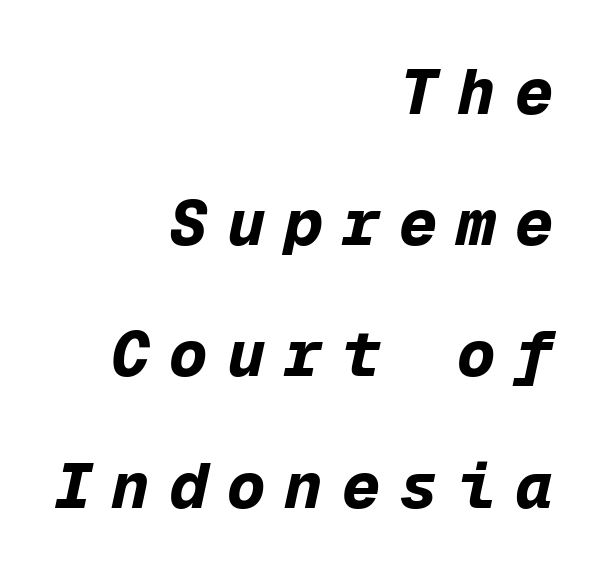
The typesetter chose a ragged-left arrangement here. The letters march in equal steps, a hallmark of fixed-pitch type. In terms of letterspacing, this is a distinctly airy, spread setting. Leading is clearly above the norm, producing a sparse column.
